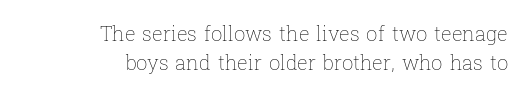
The image shows 20 px text type, upright; set right-aligned, normal line spacing (1.45x), normal letter spacing, not underlined.
